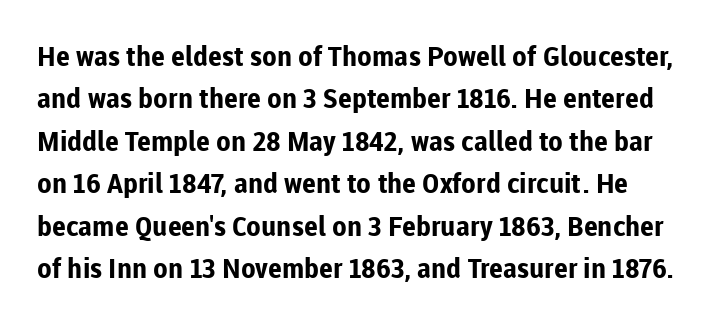
Each row of text sits above clean, open space. This block has exactly the height ordinary leading produces. Typographic density is high because the face is bold. The face used here is rendered with its standard letterfit. Unlike italic type, these characters show no tilt at all.
